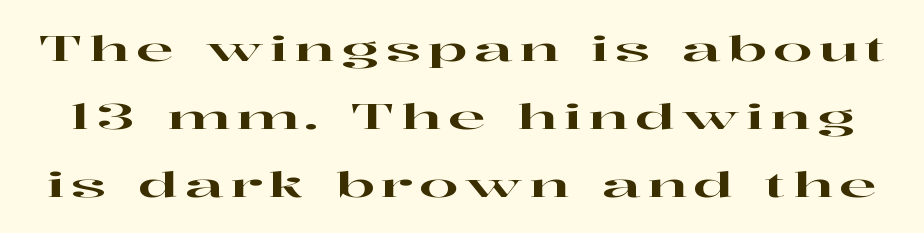
Note: serifs present on the glyphs. Style check: upright. Looks like regular typesetting: each glyph gets only the width it needs. A typesetter would call this leading open, well beyond the default.
